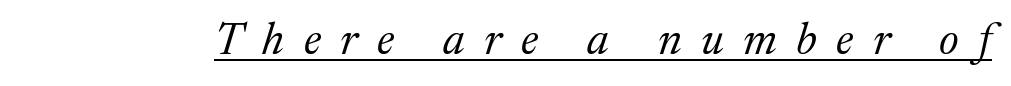
The image shows 45 px regular-weight serif type, italic (leaning right); set unusually wide letter spacing (+0.43 em), underlined; medium stroke contrast and a medium x-height.
